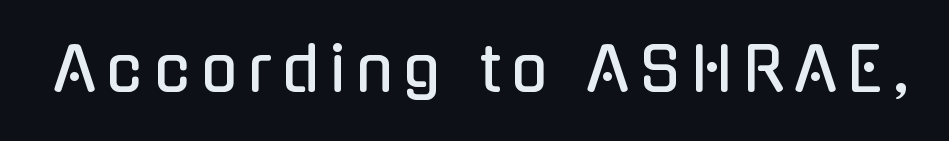
{"serif": "no", "italic": "no", "width": "condensed", "stroke_contrast": "low", "x_height": "medium", "monospaced": "no", "underline": "no", "glyph_px": 60}
